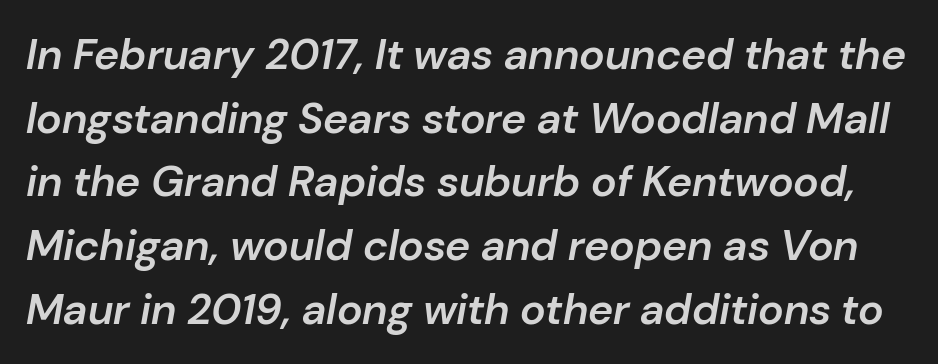
{"italic": "yes", "lean": "right", "slant_degrees": 10, "bold": "semi", "weight": "semibold", "width": "normal", "stroke_contrast": "low", "x_height": "medium", "monospaced": "no", "underline": "no", "line_spacing": "normal", "line_spacing_ratio": 1.48, "letter_spacing": "normal", "letter_spacing_em": 0.0, "glyph_px": 43}
